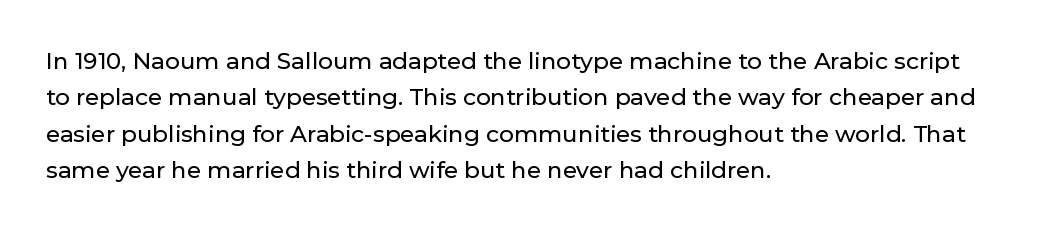
{"italic": "no", "underline": "no", "align": "left", "line_spacing": "normal", "line_spacing_ratio": 1.58, "letter_spacing": "normal", "letter_spacing_em": 0.0, "glyph_px": 23}
